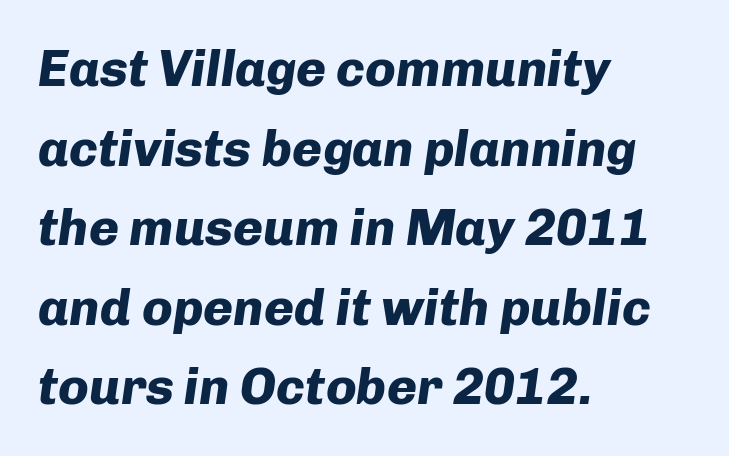
These words are printed bold, with thick strokes throughout. The rendering uses natural spacing where letterforms have individual widths. Only glyphs here, with clear space below each row. Tracking value appears to be zero — textbook default spacing. Leading matches the norm, producing a regular column. Caption: multi-line text, flush left, ragged right.
